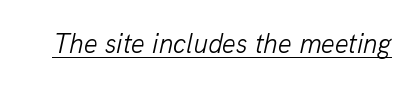
{"italic": "yes", "lean": "right", "slant_degrees": 13, "bold": "no", "underline": "yes", "letter_spacing": "normal", "letter_spacing_em": 0.0, "glyph_px": 27}
